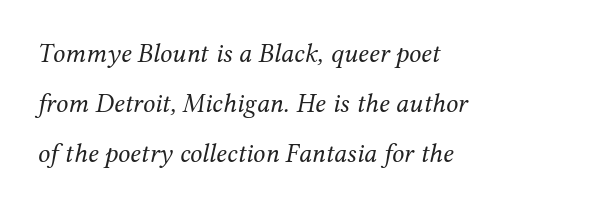
Q: Is the text bold? A: No.
Q: Is the text italic (slanted)? A: Yes, it leans right by about 12 degrees.
Q: Is the text underlined? A: No.
Q: How is the paragraph aligned? A: Left-aligned.
Q: Is the spacing between letters normal or unusually wide? A: Normal.
